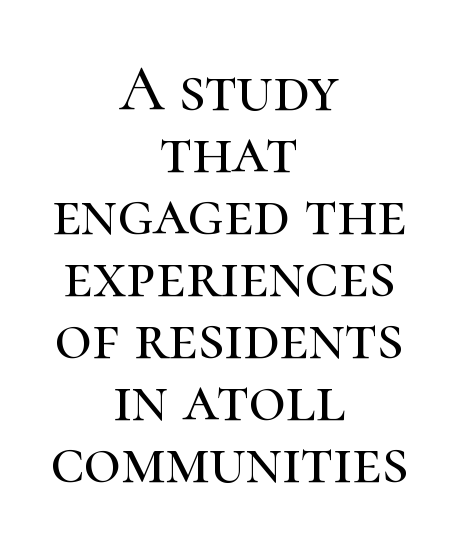
The image shows 64 px serif type, upright; set centered, tight line spacing (0.97x), normal letter spacing, not underlined; high stroke contrast and a medium x-height.
